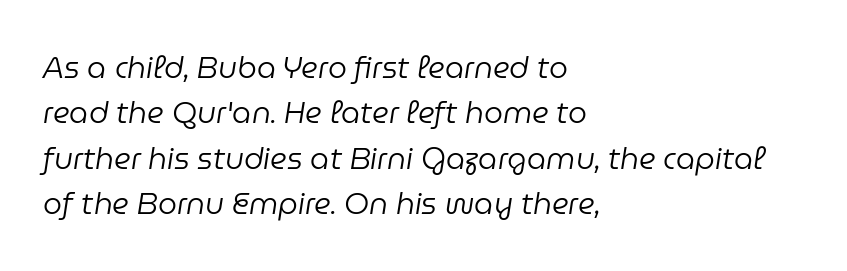
Weight: regular or lighter. Type without underlining. Varying glyph widths throughout — classic text-font behaviour. The face used here has a pronounced slope to its letters.
